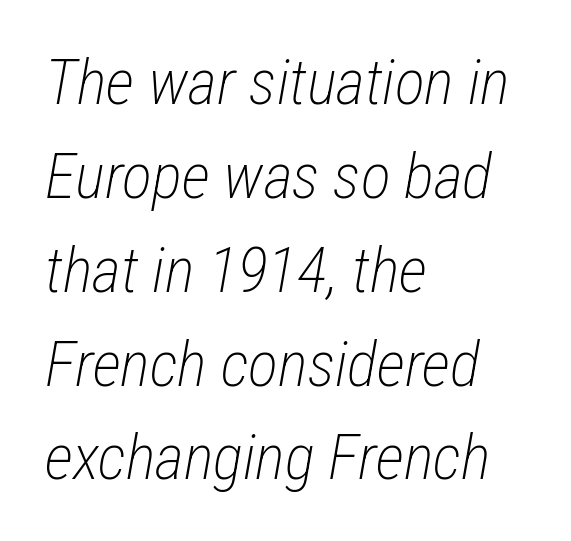
Q: Is the text bold? A: No.
Q: Is the text italic (slanted)? A: Yes, it leans right by about 12 degrees.
Q: Is the text underlined? A: No.
Q: How is the paragraph aligned? A: Left-aligned.
Q: Is the spacing between letters normal or unusually wide? A: Normal.
Q: Is the spacing between lines tight, normal or loose? A: Normal.
Q: Width (condensed, normal, or wide)? A: Condensed.
Q: Stroke contrast? A: Low.
Q: x-height? A: Medium.
Q: Monospaced? A: No.
